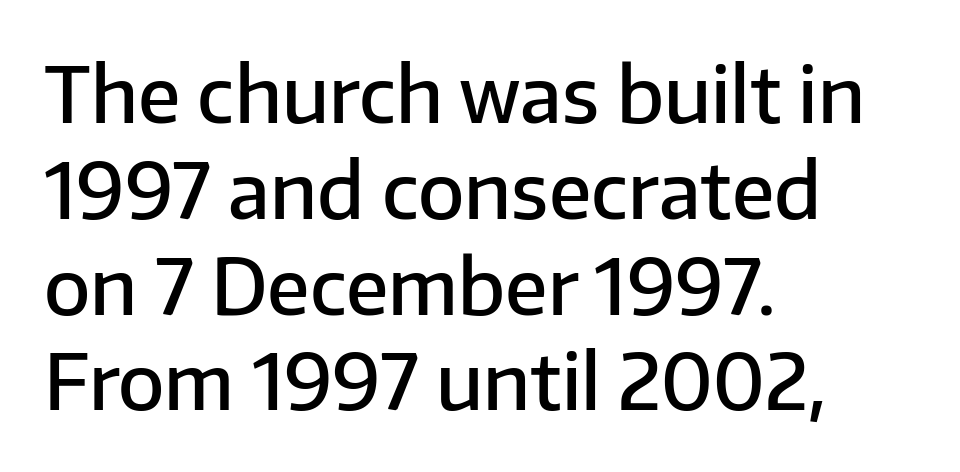
The image shows 76 px semibold sans-serif type, upright; set left-aligned, normal line spacing (1.26x), normal letter spacing, not underlined; low stroke contrast and a medium x-height.
